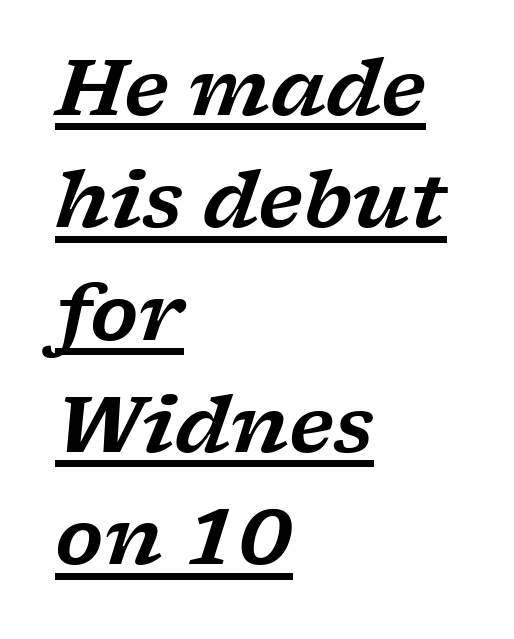
Horizontally, the lines are justified to the leading edge only. The face used here is proportionally spaced, like ordinary book or web type. Does a line run under the words? Yes, clearly. A typesetter would label this face a serif. This sample keeps an unexceptional amount of space between lines. When letters slant like this, we call the style italic.
